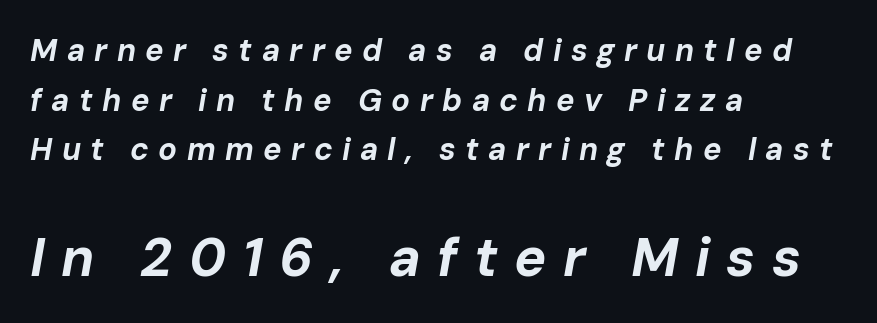
Do the characters align in a grid? No, the font is proportional. The area under the type is left untouched. Quick note: italic. The letters are bold, with thick, heavy strokes.
